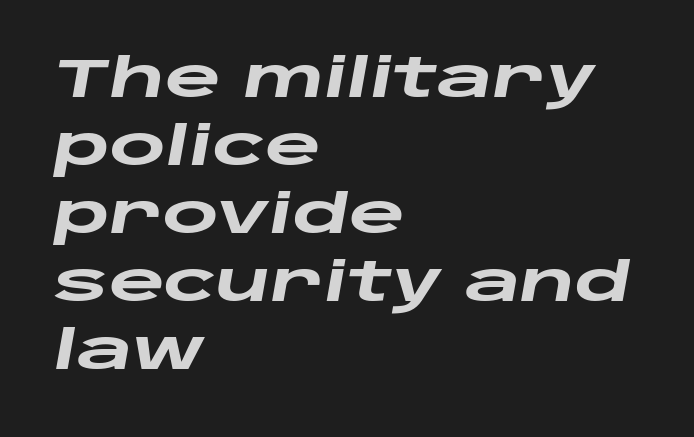
{"italic": "yes", "lean": "right", "slant_degrees": 10, "bold": "yes", "weight": "heavy", "width": "wide", "stroke_contrast": "low", "x_height": "large", "monospaced": "no", "underline": "no", "align": "left", "line_spacing": "normal", "line_spacing_ratio": 1.26, "letter_spacing": "normal", "letter_spacing_em": 0.0, "glyph_px": 54}
